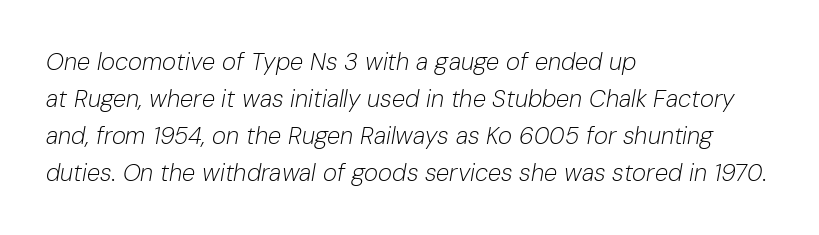
The image shows 24 px text type, italic (leaning right); set left-aligned, normal line spacing (1.54x), normal letter spacing, not underlined.
